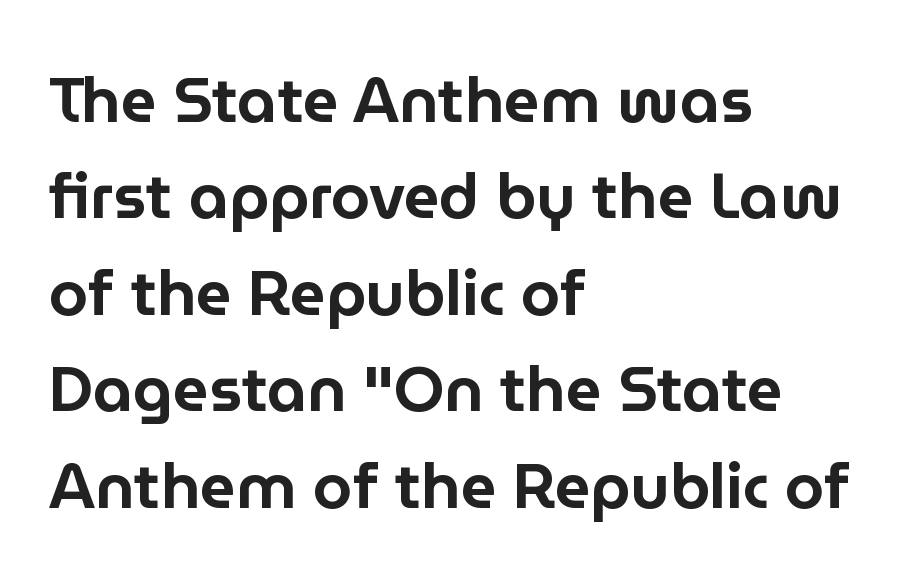
Q: Is the text italic (slanted)? A: No, it is upright.
Q: Is the typeface a serif or a sans-serif typeface? A: Sans-serif.
Q: Is the text underlined? A: No.
Q: How is the paragraph aligned? A: Left-aligned.
Q: Is the spacing between letters normal or unusually wide? A: Normal.
Q: Is the spacing between lines tight, normal or loose? A: Normal.
Q: Width (condensed, normal, or wide)? A: Normal.
Q: Stroke contrast? A: Low.
Q: x-height? A: Medium.
Q: Monospaced? A: No.
